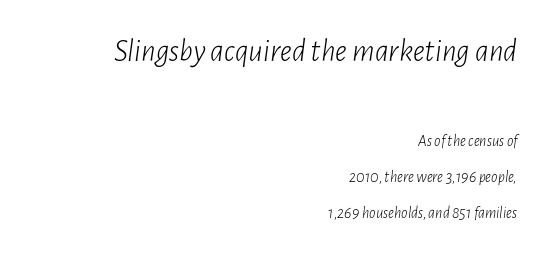
Q: Is the text bold? A: No.
Q: Is the text italic (slanted)? A: Yes, it leans right by about 7 degrees.
Q: Is the text underlined? A: No.
Q: How is the paragraph aligned? A: Right-aligned.
Q: Is the spacing between letters normal or unusually wide? A: Normal.
Q: Is the spacing between lines tight, normal or loose? A: Loose.
Q: Which block of text is set in a larger size, the first (top) or the second (bottom)? A: The first (top) one.
Q: Width (condensed, normal, or wide)? A: Condensed.
Q: Stroke contrast? A: Low.
Q: x-height? A: Medium.
Q: Monospaced? A: No.
